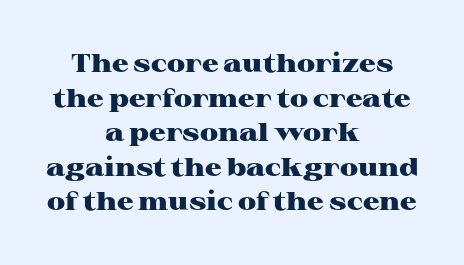
{"italic": "no", "bold": "yes", "underline": "no", "align": "center", "line_spacing": "normal", "line_spacing_ratio": 1.33, "letter_spacing": "normal", "letter_spacing_em": 0.0, "glyph_px": 26}
